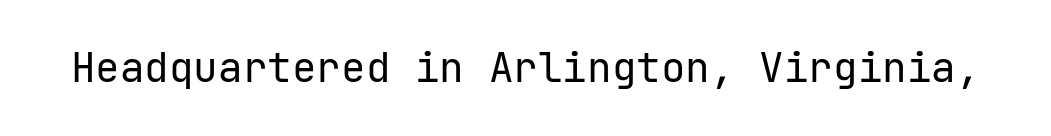
{"serif": "no", "italic": "no", "bold": "no", "weight": "regular", "width": "normal", "stroke_contrast": "low", "x_height": "medium", "monospaced": "yes", "underline": "no", "letter_spacing": "normal", "letter_spacing_em": 0.0, "glyph_px": 41}
